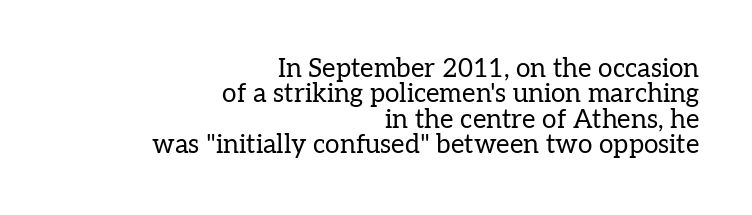
Q: Is the text bold? A: No.
Q: Is the text italic (slanted)? A: No, it is upright.
Q: Is the text underlined? A: No.
Q: How is the paragraph aligned? A: Right-aligned.
Q: Is the spacing between letters normal or unusually wide? A: Normal.
Q: Is the spacing between lines tight, normal or loose? A: Tight.
